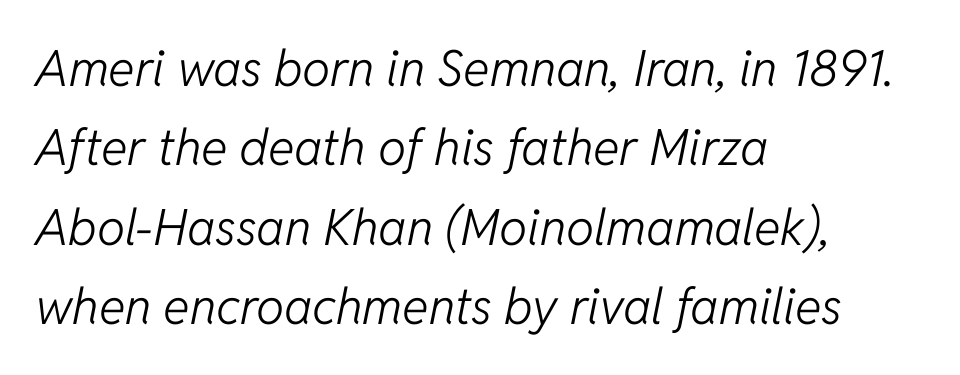
Q: Is the text bold? A: No.
Q: Is the text italic (slanted)? A: Yes, it leans right by about 11 degrees.
Q: Is the text underlined? A: No.
Q: How is the paragraph aligned? A: Left-aligned.
Q: Is the spacing between letters normal or unusually wide? A: Normal.
Q: Is the spacing between lines tight, normal or loose? A: Normal.
Q: Width (condensed, normal, or wide)? A: Normal.
Q: Stroke contrast? A: Low.
Q: x-height? A: Medium.
Q: Monospaced? A: No.
